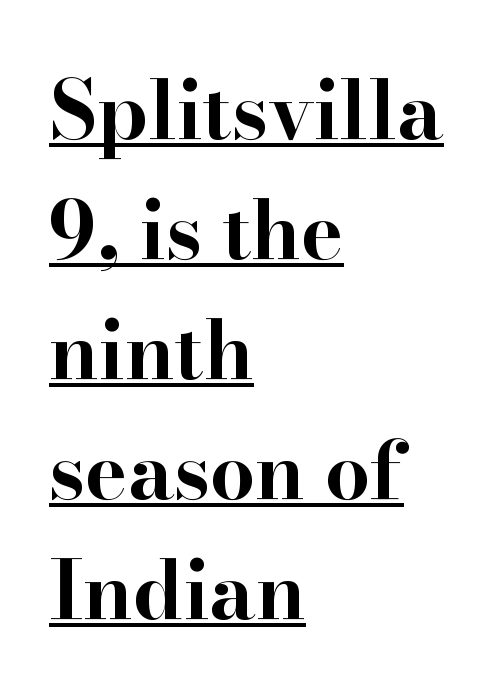
These characters rest on top of a visible drawn line. The passage is arranged the way most books set body copy — flush left. Observe the ordinary spacing: letters are neighbours, not strangers. Little horizontal feet cap the strokes, marking this as serif type.
